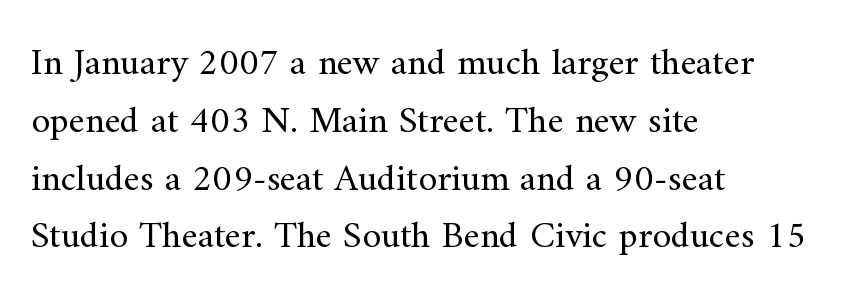
Q: Is the text bold? A: No.
Q: Is the text italic (slanted)? A: No, it is upright.
Q: Is the typeface a serif or a sans-serif typeface? A: Serif.
Q: Is the text underlined? A: No.
Q: How is the paragraph aligned? A: Left-aligned.
Q: Is the spacing between letters normal or unusually wide? A: Normal.
Q: Is the spacing between lines tight, normal or loose? A: Normal.
Q: Width (condensed, normal, or wide)? A: Normal.
Q: Stroke contrast? A: Medium.
Q: x-height? A: Small.
Q: Monospaced? A: No.
